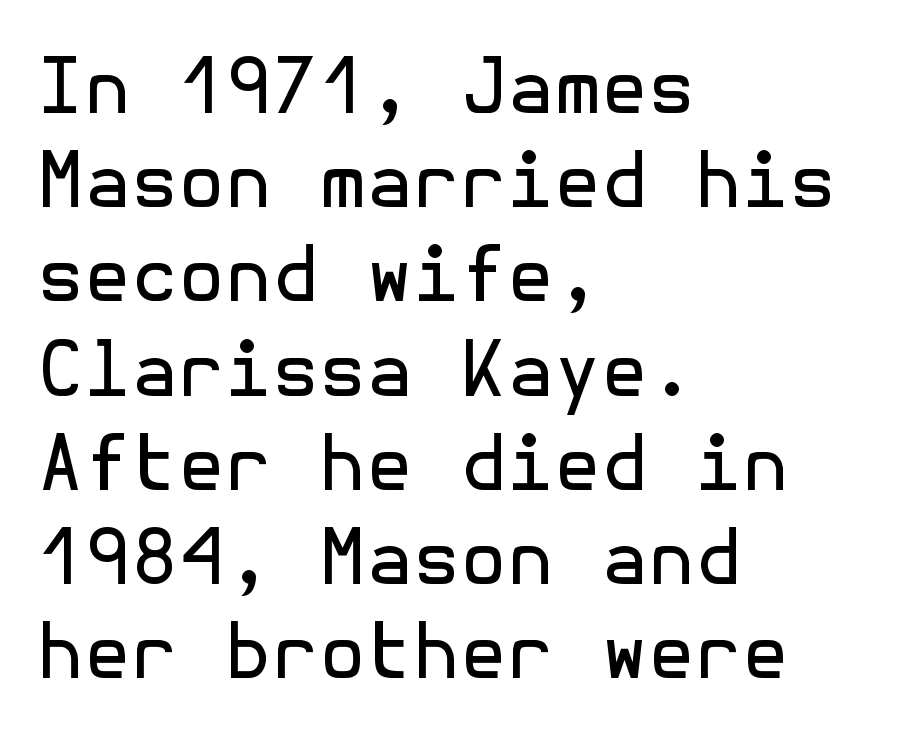
The image shows 76 px regular-weight sans-serif type, upright; set left-aligned, line spacing 1.24x, normal letter spacing, not underlined; a medium x-height.
